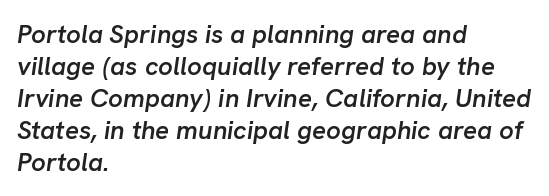
The image shows 26 px text type, italic (leaning right); set left-aligned, line spacing 1.23x, normal letter spacing, not underlined.
